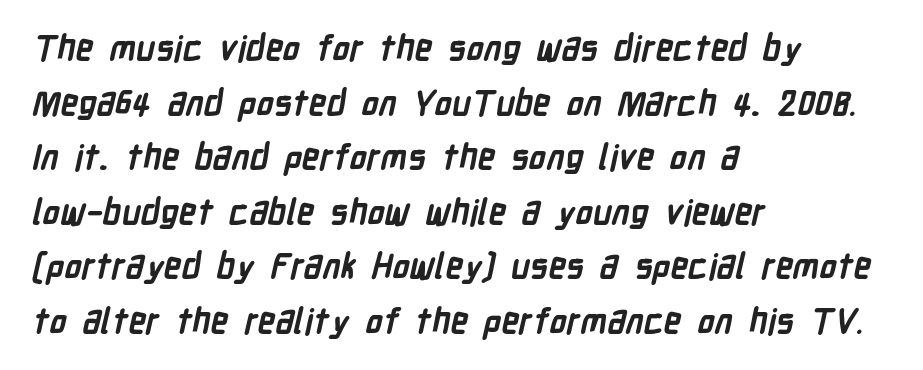
Q: Is the text bold? A: Yes.
Q: Is the typeface a serif or a sans-serif typeface? A: Sans-serif.
Q: Is the text underlined? A: No.
Q: How is the paragraph aligned? A: Left-aligned.
Q: Is the spacing between letters normal or unusually wide? A: Normal.
Q: Is the spacing between lines tight, normal or loose? A: Normal.
Q: Width (condensed, normal, or wide)? A: Condensed.
Q: Stroke contrast? A: Low.
Q: x-height? A: Medium.
Q: Monospaced? A: No.
